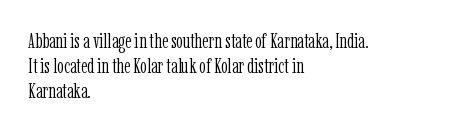
The letterforms sit shoulder to shoulder at normal distance. Typeset ragged right — the left edge is the straight one. The lettering holds an erect, upright posture throughout. Vertical stems look standard width or narrower in stroke. Beneath every word, the page is bare.
